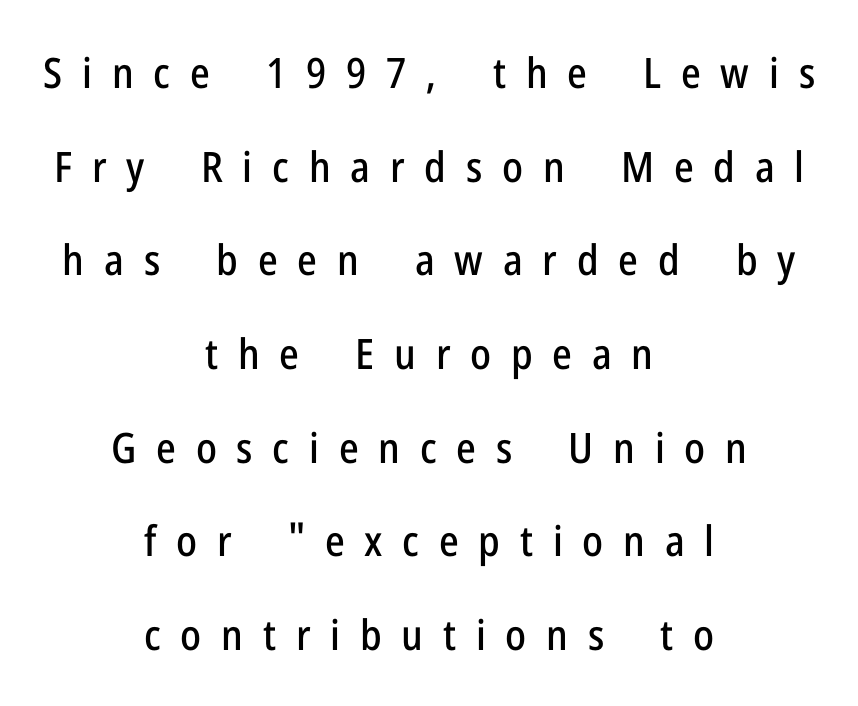
Q: Is the text italic (slanted)? A: No, it is upright.
Q: Is the typeface a serif or a sans-serif typeface? A: Sans-serif.
Q: Is the text underlined? A: No.
Q: How is the paragraph aligned? A: Centered.
Q: Is the spacing between letters normal or unusually wide? A: Unusually wide.
Q: Is the spacing between lines tight, normal or loose? A: Loose.
Q: Width (condensed, normal, or wide)? A: Condensed.
Q: Stroke contrast? A: Low.
Q: x-height? A: Medium.
Q: Monospaced? A: No.
